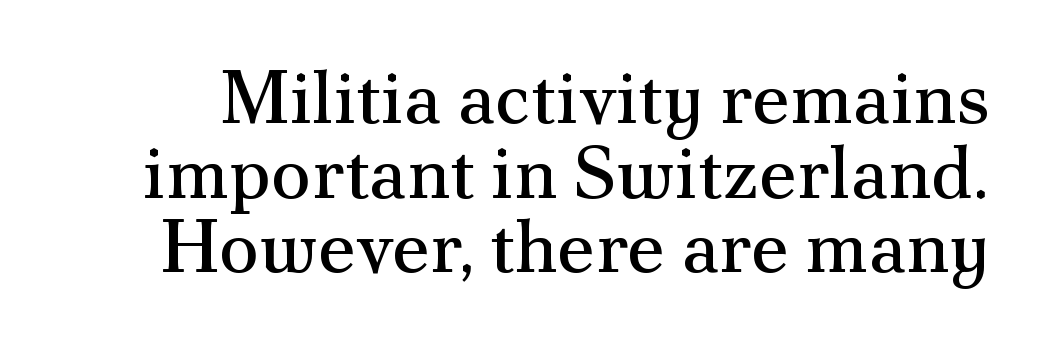
The face used here is seriffed, in the tradition of book romans. The lettering holds an erect, upright posture throughout. Stems here are at most as thick as an everyday book face. No extra tracking has been applied to these lines.
